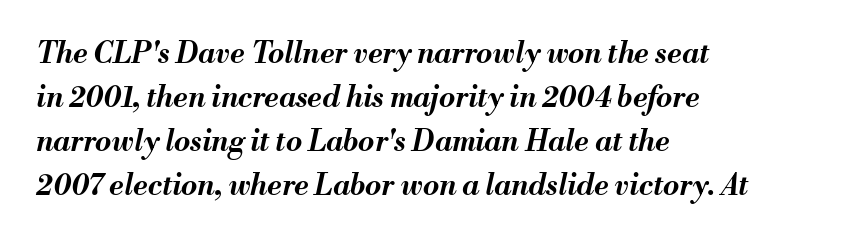
The image shows 29 px bold type, italic (leaning right); set left-aligned, normal line spacing (1.52x), normal letter spacing, not underlined; medium stroke contrast and a small x-height.
